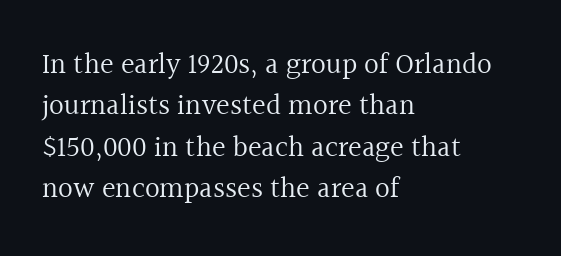
{"serif": "yes", "italic": "no", "bold": "no", "weight": "regular", "width": "normal", "x_height": "medium", "monospaced": "no", "underline": "no", "align": "left", "line_spacing": "normal", "line_spacing_ratio": 1.43, "letter_spacing": "normal", "letter_spacing_em": 0.0, "glyph_px": 29}
